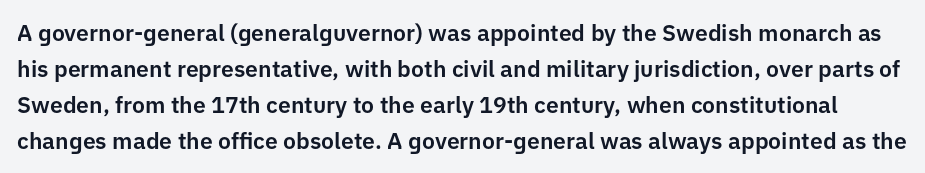
Q: Is the text italic (slanted)? A: No, it is upright.
Q: Is the text underlined? A: No.
Q: Is the spacing between letters normal or unusually wide? A: Normal.
Q: Is the spacing between lines tight, normal or loose? A: Normal.
